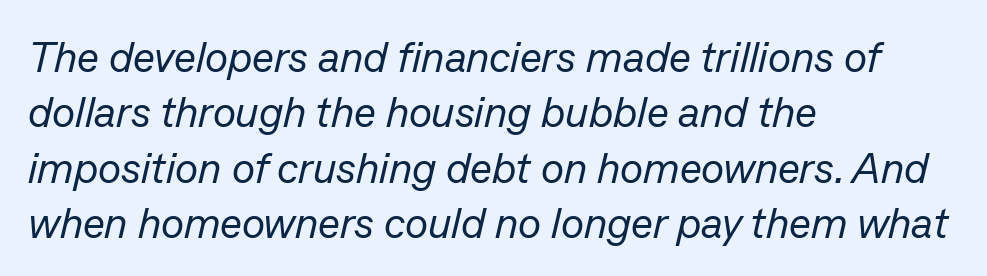
{"italic": "yes", "lean": "right", "slant_degrees": 13, "bold": "no", "weight": "regular", "width": "normal", "stroke_contrast": "low", "x_height": "medium", "monospaced": "no", "underline": "no", "align": "left", "line_spacing": "normal", "line_spacing_ratio": 1.29, "letter_spacing": "normal", "letter_spacing_em": 0.0, "glyph_px": 43}
